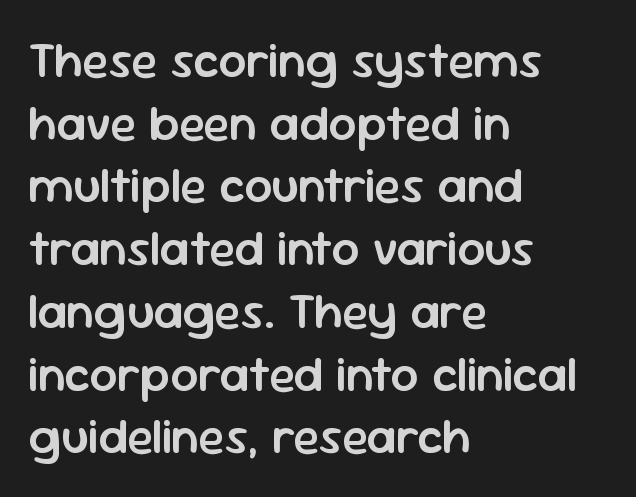
Q: Is the text bold? A: Semi-bold.
Q: Is the text italic (slanted)? A: No, it is upright.
Q: Is the typeface a serif or a sans-serif typeface? A: Sans-serif.
Q: Is the text underlined? A: No.
Q: How is the paragraph aligned? A: Left-aligned.
Q: Is the spacing between letters normal or unusually wide? A: Normal.
Q: Is the spacing between lines tight, normal or loose? A: Normal.
Q: Width (condensed, normal, or wide)? A: Normal.
Q: Stroke contrast? A: Low.
Q: x-height? A: Medium.
Q: Monospaced? A: No.
